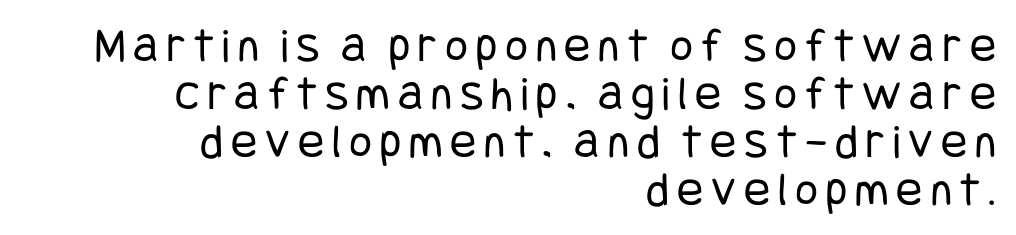
{"serif": "no", "italic": "no", "bold": "no", "weight": "regular", "width": "condensed", "stroke_contrast": "low", "x_height": "large", "underline": "no", "align": "right", "line_spacing": "tight", "line_spacing_ratio": 0.98, "glyph_px": 49}
